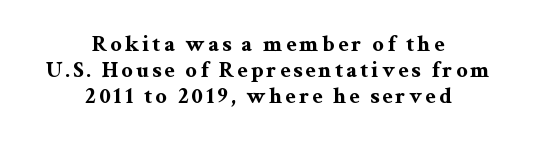
These lines were composed using upright roman letters. Quick note: underline off. Pretty heavy lettering here — definitely bold. The line-height multiplier appears low, near solid setting. A centered setting, common on invitations and titles, is used for this passage.
